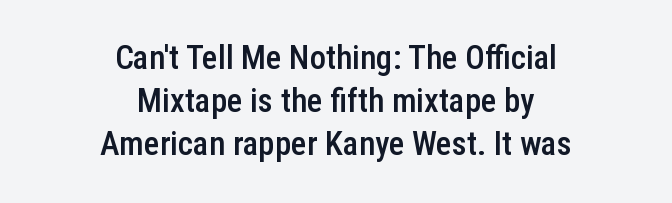
Q: Is the text bold? A: Semi-bold.
Q: Is the text italic (slanted)? A: No, it is upright.
Q: Is the typeface a serif or a sans-serif typeface? A: Sans-serif.
Q: Is the text underlined? A: No.
Q: How is the paragraph aligned? A: Centered.
Q: Is the spacing between letters normal or unusually wide? A: Normal.
Q: Is the spacing between lines tight, normal or loose? A: Normal.
Q: Width (condensed, normal, or wide)? A: Condensed.
Q: Stroke contrast? A: Low.
Q: x-height? A: Medium.
Q: Monospaced? A: No.
